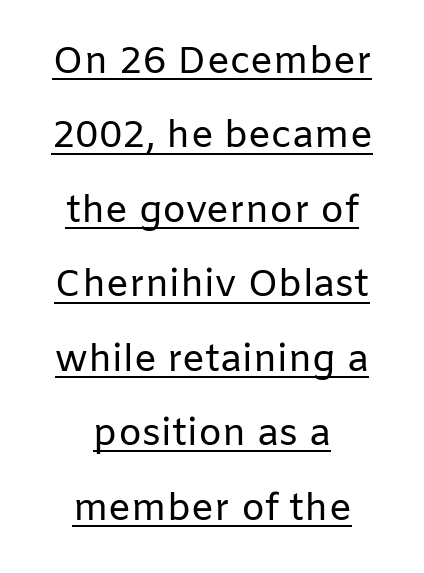
{"serif": "no", "italic": "no", "bold": "no", "weight": "regular", "width": "normal", "stroke_contrast": "low", "x_height": "medium", "monospaced": "no", "underline": "yes", "align": "center", "line_spacing": "loose", "line_spacing_ratio": 1.96, "letter_spacing": "normal", "letter_spacing_em": 0.0, "glyph_px": 38}
